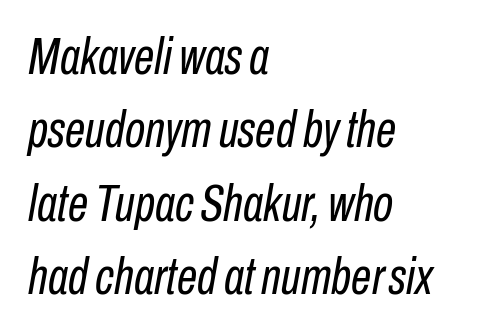
{"italic": "yes", "lean": "right", "slant_degrees": 10, "bold": "no", "weight": "regular", "width": "condensed", "stroke_contrast": "low", "x_height": "medium", "monospaced": "no", "underline": "no", "align": "left", "line_spacing": "normal", "line_spacing_ratio": 1.41, "letter_spacing": "normal", "letter_spacing_em": 0.0, "glyph_px": 52}
